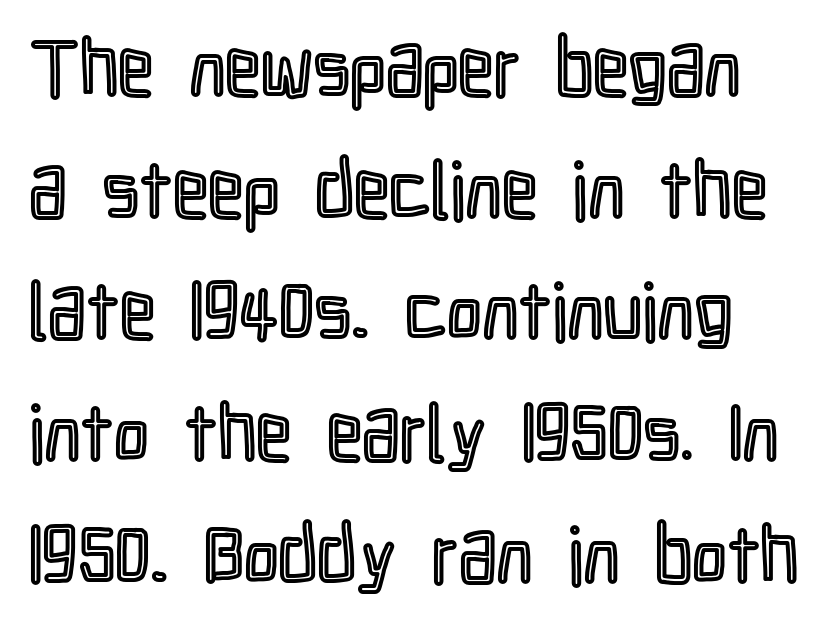
Q: Is the text italic (slanted)? A: No, it is upright.
Q: Is the text underlined? A: No.
Q: Is the spacing between letters normal or unusually wide? A: Normal.
Q: Is the spacing between lines tight, normal or loose? A: Normal.
Q: Width (condensed, normal, or wide)? A: Condensed.
Q: x-height? A: Medium.
Q: Monospaced? A: No.
